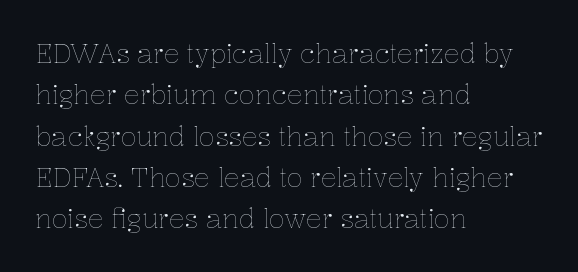
{"italic": "no", "bold": "no", "underline": "no", "align": "left", "line_spacing": "normal", "line_spacing_ratio": 1.59, "letter_spacing": "normal", "letter_spacing_em": 0.0, "glyph_px": 26}
